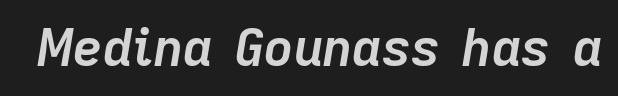
Q: Is the text bold? A: Yes.
Q: Is the text italic (slanted)? A: Yes, it leans right by about 9 degrees.
Q: Is the text underlined? A: No.
Q: Is the spacing between letters normal or unusually wide? A: Normal.
Q: Width (condensed, normal, or wide)? A: Normal.
Q: Stroke contrast? A: Low.
Q: x-height? A: Medium.
Q: Monospaced? A: No.
